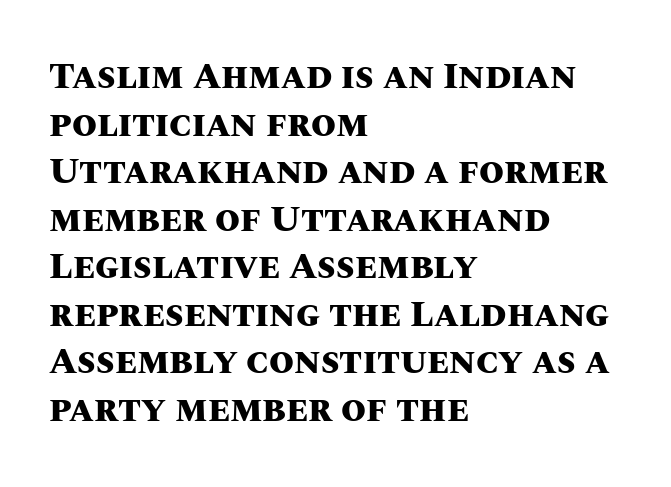
Spacing verdict: proportional, widths tailored to each character. Nobody drew a line under any word here. Reading down the block, your eye returns to a fixed left position each line. The rows are spaced the way most documents space them. These words are printed bold, with thick strokes throughout.
